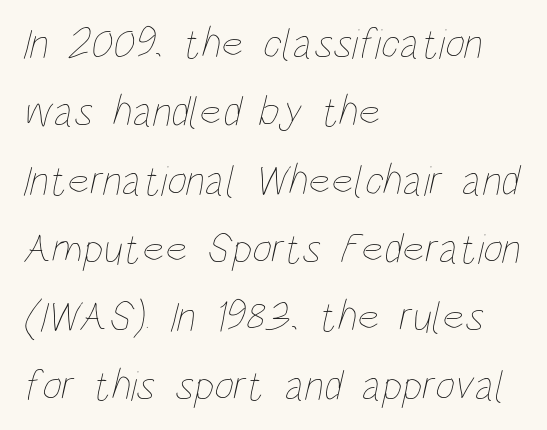
No heavy texture on the line: the type isn't bold. Caption: multi-line text, flush left, ragged right. Is this a fixed-width face? No — the glyphs have proportional, varying widths. Whoever set this chose a conventional vertical rhythm. Bare-footed words on every line. The type is set solid horizontally, with unmodified tracking.
